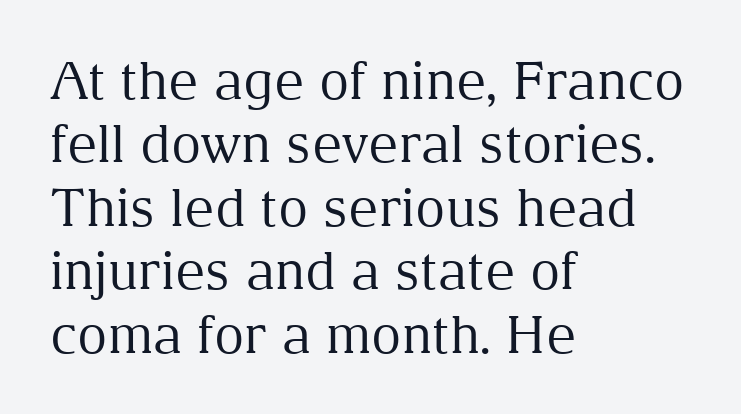
{"serif": "yes", "italic": "no", "bold": "no", "weight": "regular", "width": "normal", "stroke_contrast": "medium", "x_height": "medium", "monospaced": "no", "underline": "no", "align": "left", "line_spacing_ratio": 1.22, "letter_spacing": "normal", "letter_spacing_em": 0.0, "glyph_px": 52}
